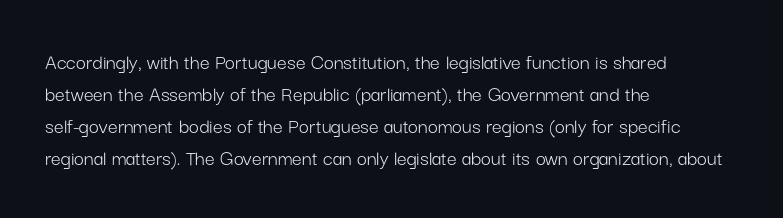
Weight: in the light-to-regular range. These lines keep a tight, regular rhythm from letter to letter. Any mark beneath the type? The region is blank. Left-aligned paragraph, ragged on the right. If you drew a line through each stem, it would be perfectly vertical. Honestly, the row spacing looks completely unremarkable.
